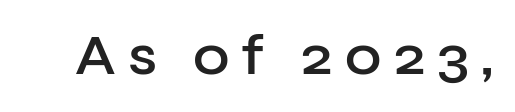
{"serif": "no", "italic": "no", "bold": "semi", "weight": "semibold", "width": "normal", "stroke_contrast": "low", "x_height": "medium", "monospaced": "no", "underline": "no", "letter_spacing": "wide", "letter_spacing_em": 0.21, "glyph_px": 56}
